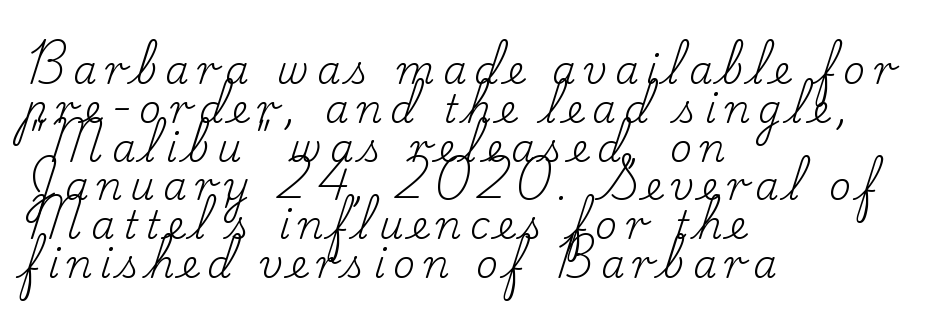
Q: Is the text bold? A: No.
Q: Is the text italic (slanted)? A: Yes.
Q: Is the typeface a serif or a sans-serif typeface? A: Serif.
Q: Is the text underlined? A: No.
Q: How is the paragraph aligned? A: Left-aligned.
Q: Is the spacing between letters normal or unusually wide? A: Unusually wide.
Q: Is the spacing between lines tight, normal or loose? A: Tight.
Q: Width (condensed, normal, or wide)? A: Normal.
Q: Stroke contrast? A: Low.
Q: x-height? A: Small.
Q: Monospaced? A: No.
